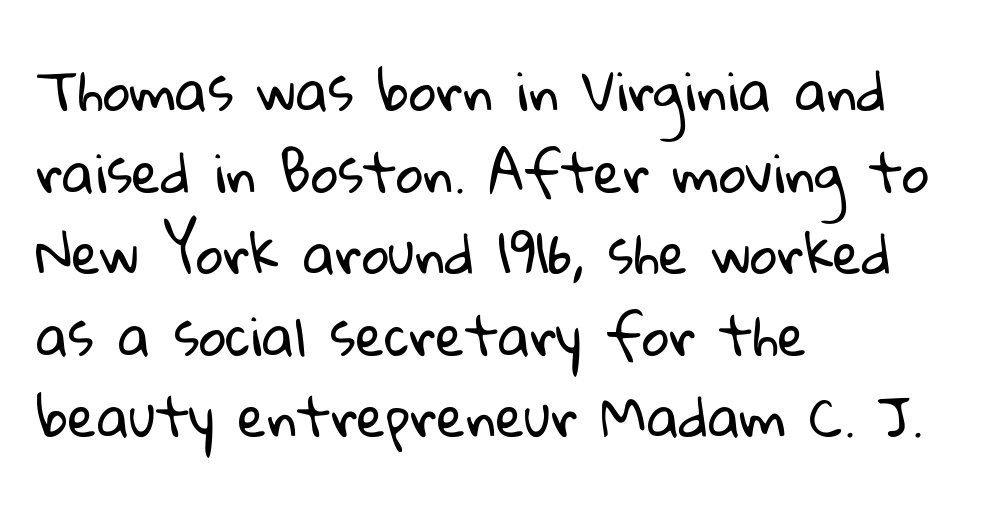
The strip under each line holds only bare page. Reading down the column, the eye jumps a familiar distance to each next line. The rendering uses natural spacing where letterforms have individual widths. Heaviness? Minimal to ordinary, like unemphasized prose. The text was rendered using a sans face with plain stroke endings.
